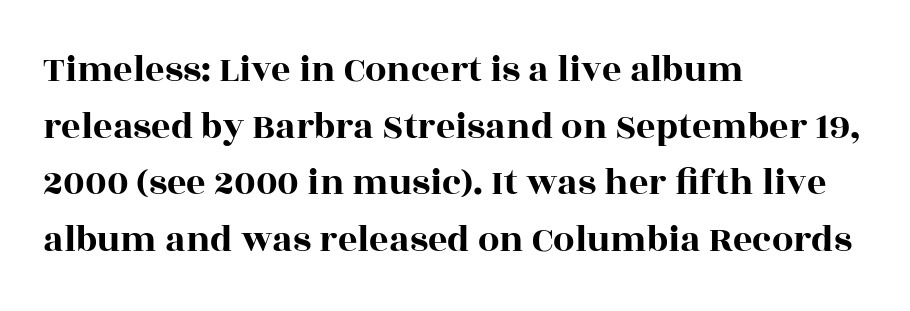
Q: Is the text italic (slanted)? A: No, it is upright.
Q: Is the typeface a serif or a sans-serif typeface? A: Serif.
Q: Is the text underlined? A: No.
Q: How is the paragraph aligned? A: Left-aligned.
Q: Is the spacing between letters normal or unusually wide? A: Normal.
Q: Is the spacing between lines tight, normal or loose? A: Normal.
Q: Width (condensed, normal, or wide)? A: Wide.
Q: x-height? A: Large.
Q: Monospaced? A: No.
